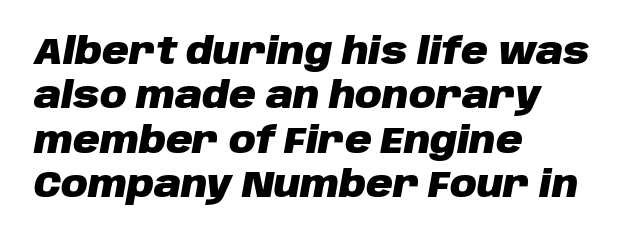
All the whitespace from short lines collects on the right. Glance below the letters and you will spot only blank space. In terms of letterspacing, this is plain default setting. I'd describe the lettering as bold — thick and assertive. The rendering applies a slant to the glyphs. This sample has the flowing, uneven cadence of proportional lettering.
